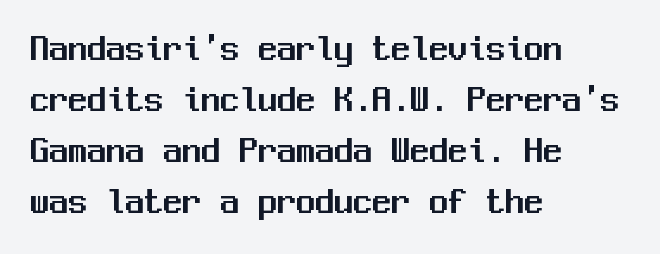
Short and long lines alike share a common starting point at left. This sample uses plain, unmodified letter spacing. In terms of letterform style, serifs are entirely absent. Characters remain perfectly vertical along every line. Every character here occupies the same horizontal width, giving the sample a typewriter-like rhythm. The passage shown stacks its lines at a standard gap.
